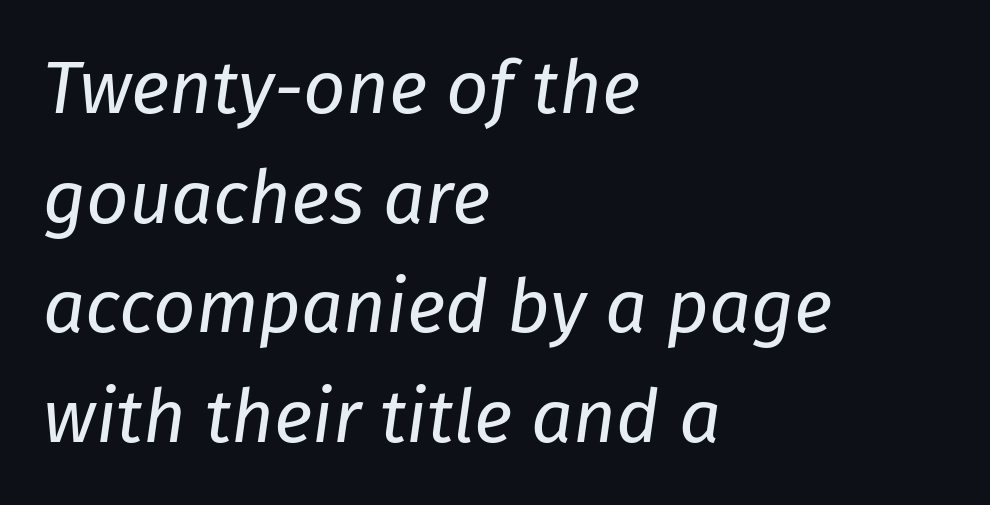
The image shows 74 px regular-weight type, italic (leaning right); set left-aligned, normal line spacing (1.48x), normal letter spacing, not underlined; low stroke contrast and a medium x-height.
